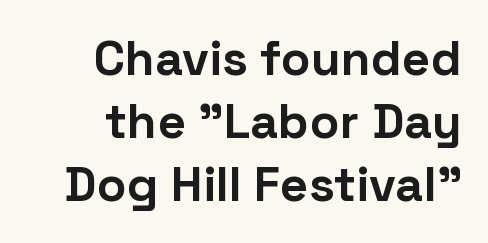
Where is the straight margin? On the right. Students, note that the glyphs here touch the page at normal intervals. The passage shown is typed in a proportional face where columns would drift. Notice how the stems are strictly vertical — no italics here. The characters display no serif detailing; their extremities are plain. Quick note: underline off.
